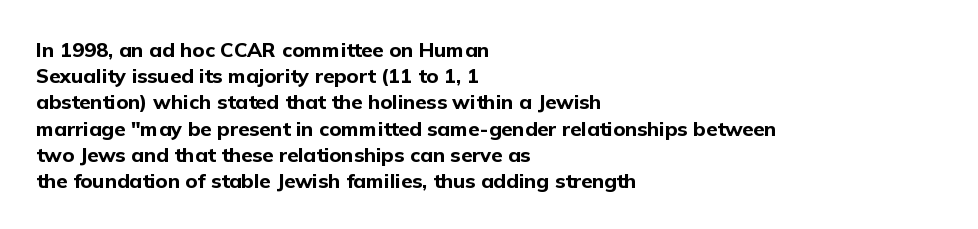
{"italic": "no", "bold": "yes", "underline": "no", "align": "left", "line_spacing": "normal", "line_spacing_ratio": 1.31, "letter_spacing": "normal", "letter_spacing_em": 0.0, "glyph_px": 20}
